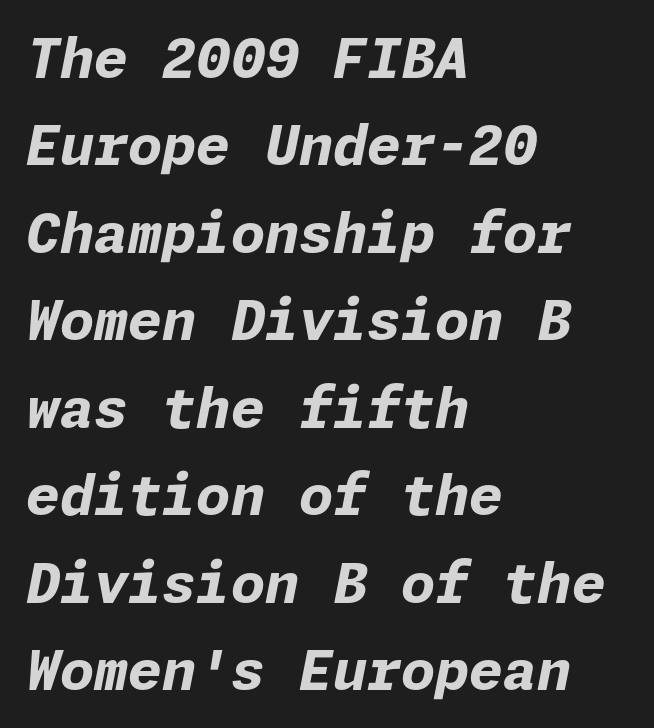
The image shows 55 px bold type, italic (leaning right); set left-aligned, normal line spacing (1.59x), normal letter spacing, not underlined; low stroke contrast and a medium x-height.
